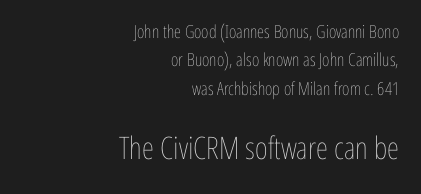
The rows are spaced the way most documents space them. The face used here is rendered with its standard letterfit. Posture: vertical. A student would notice the bottom passage is typeset larger than what precedes it. Each line ends at the same right margin while the left side varies. Lines of text with bare space underneath.
